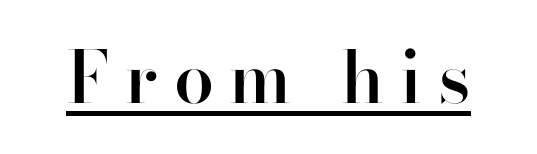
Q: Is the text bold? A: Semi-bold.
Q: Is the text italic (slanted)? A: No, it is upright.
Q: Is the typeface a serif or a sans-serif typeface? A: Sans-serif.
Q: Is the text underlined? A: Yes.
Q: Is the spacing between letters normal or unusually wide? A: Unusually wide.
Q: Width (condensed, normal, or wide)? A: Normal.
Q: Stroke contrast? A: High.
Q: x-height? A: Small.
Q: Monospaced? A: No.
